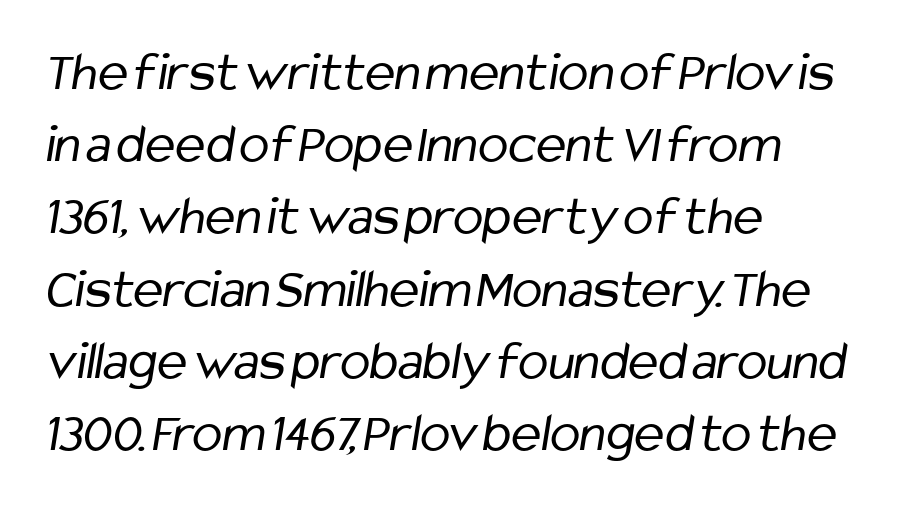
{"serif": "no", "bold": "no", "weight": "regular", "width": "condensed", "stroke_contrast": "low", "x_height": "medium", "monospaced": "no", "underline": "no", "align": "left", "line_spacing": "normal", "line_spacing_ratio": 1.29, "letter_spacing": "normal", "letter_spacing_em": 0.0, "glyph_px": 56}
